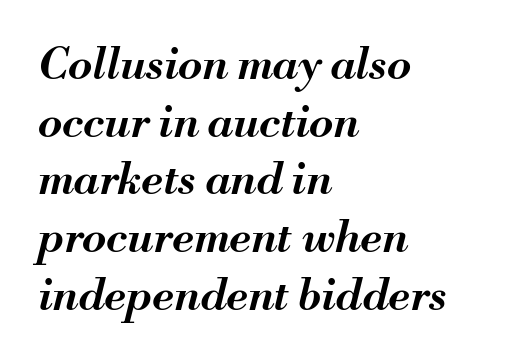
Q: Is the text bold? A: Semi-bold.
Q: Is the text italic (slanted)? A: Yes, it leans right by about 13 degrees.
Q: Is the text underlined? A: No.
Q: How is the paragraph aligned? A: Left-aligned.
Q: Is the spacing between letters normal or unusually wide? A: Normal.
Q: Is the spacing between lines tight, normal or loose? A: Normal.
Q: Width (condensed, normal, or wide)? A: Normal.
Q: Stroke contrast? A: Medium.
Q: x-height? A: Small.
Q: Monospaced? A: No.
